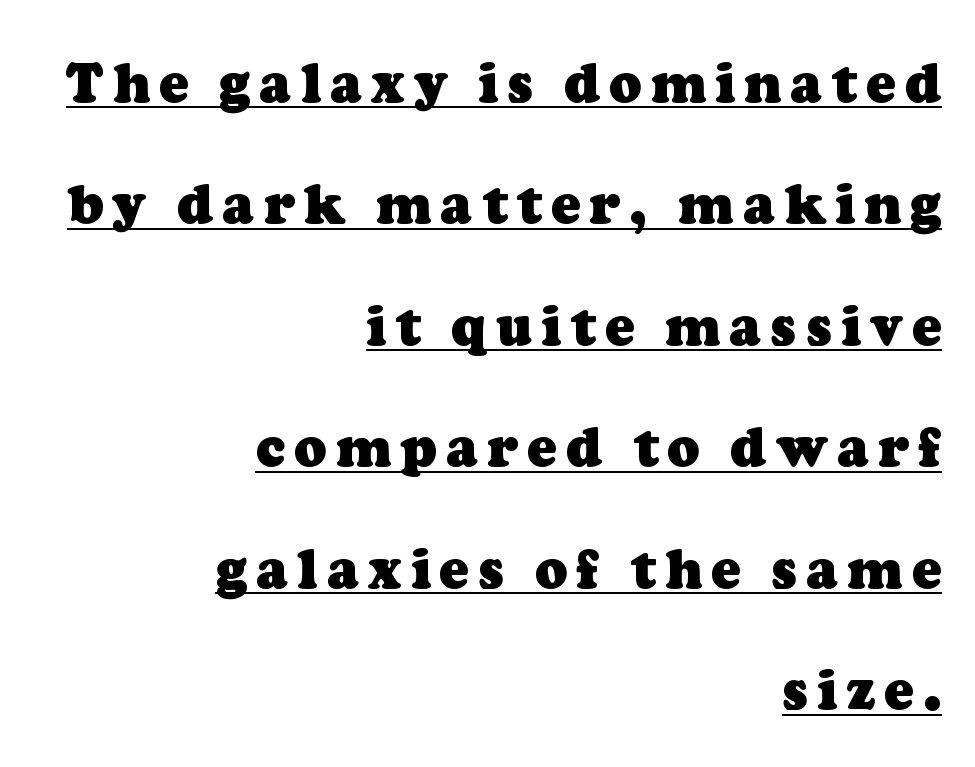
{"serif": "yes", "bold": "yes", "weight": "heavy", "width": "normal", "stroke_contrast": "low", "x_height": "medium", "monospaced": "no", "underline": "yes", "align": "right", "line_spacing": "loose", "line_spacing_ratio": 2.25, "glyph_px": 54}
